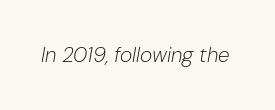
Honestly, the letter spacing is just normal — you wouldn't notice it. The specimen reads as italic at a glance. On a weight scale, this lands at 450 or below. The zone under the glyphs is completely vacant.
